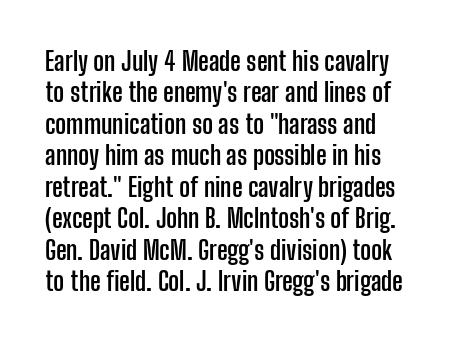
The image shows 26 px bold type, upright; set line spacing 1.21x, normal letter spacing, not underlined.
